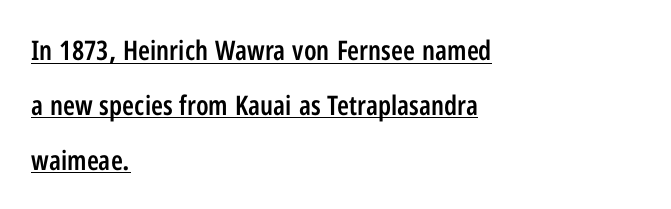
Q: Is the text bold? A: Semi-bold.
Q: Is the text italic (slanted)? A: No, it is upright.
Q: Is the text underlined? A: Yes.
Q: How is the paragraph aligned? A: Left-aligned.
Q: Is the spacing between letters normal or unusually wide? A: Normal.
Q: Is the spacing between lines tight, normal or loose? A: Loose.
